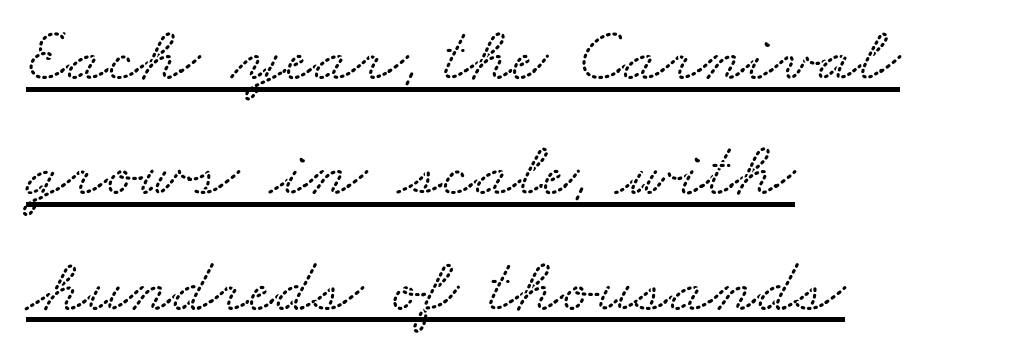
Each letter's strokes conclude with small projecting serifs. A typesetter would call this leading conventional body-copy spacing. Think of a printed novel: that variable character pitch is what you see here. A baseline rule has been typeset under these characters.
